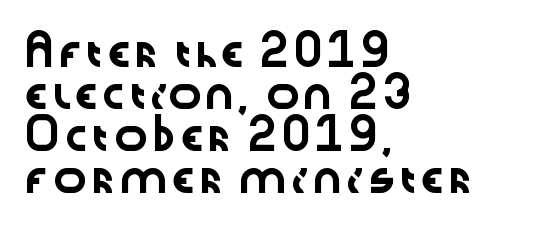
{"serif": "no", "italic": "no", "width": "wide", "stroke_contrast": "low", "x_height": "medium", "monospaced": "no", "underline": "no", "align": "left", "line_spacing": "normal", "line_spacing_ratio": 1.45, "letter_spacing": "normal", "letter_spacing_em": 0.0, "glyph_px": 29}
